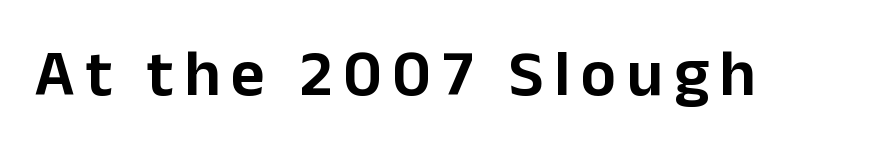
Q: Is the text italic (slanted)? A: No, it is upright.
Q: Is the typeface a serif or a sans-serif typeface? A: Sans-serif.
Q: Is the text underlined? A: No.
Q: Width (condensed, normal, or wide)? A: Normal.
Q: Stroke contrast? A: Low.
Q: x-height? A: Medium.
Q: Monospaced? A: No.
